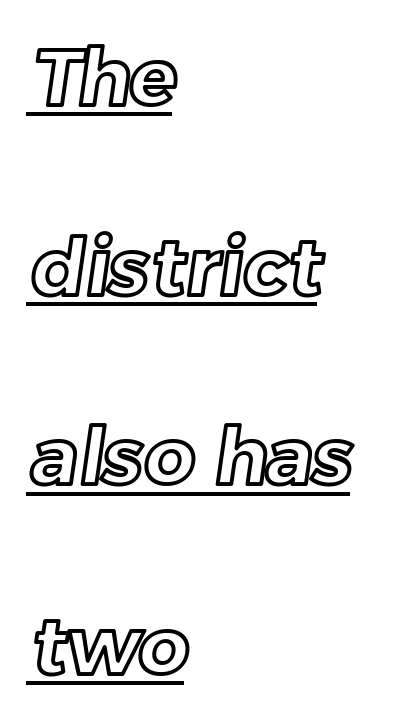
{"width": "normal", "x_height": "medium", "monospaced": "no", "underline": "yes", "align": "left", "line_spacing": "loose", "line_spacing_ratio": 2.4, "letter_spacing": "normal", "letter_spacing_em": 0.0, "glyph_px": 79}
